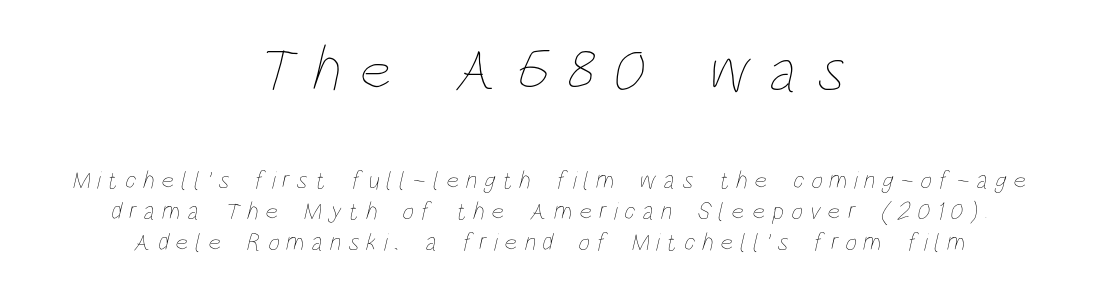
A light-to-regular cut is what we see here. Is the block centered? Yes — each line is placed symmetrically about the middle. The tracking jumps out immediately: characters are airy and widely separated. You could not count columns in this text — the font is proportionally spaced. Does the bottom block carry the larger type? No, the top block does.
